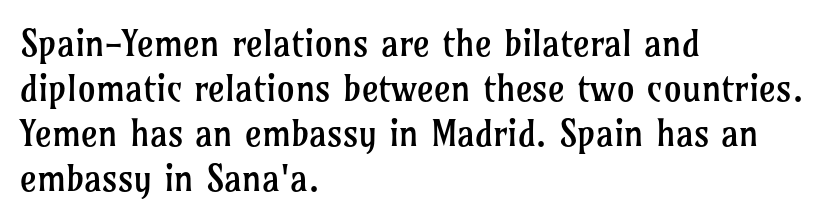
The image shows 36 px regular-weight serif type, upright; set left-aligned, normal line spacing (1.25x), normal letter spacing, not underlined; low stroke contrast and a medium x-height.
